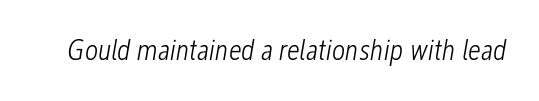
{"italic": "yes", "lean": "right", "slant_degrees": 12, "bold": "no", "weight": "light", "width": "condensed", "stroke_contrast": "low", "x_height": "medium", "monospaced": "no", "underline": "no", "letter_spacing": "normal", "letter_spacing_em": 0.0, "glyph_px": 29}
